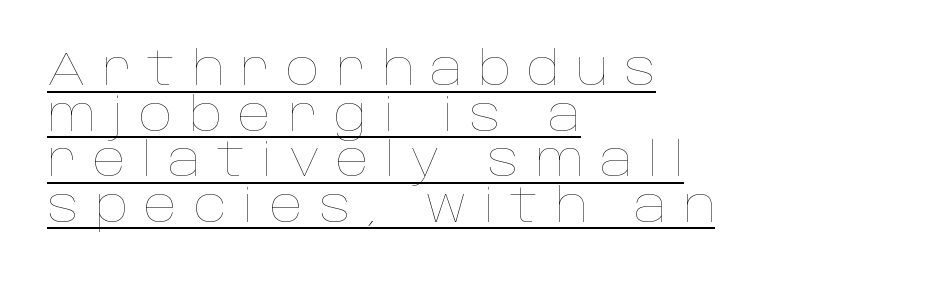
Q: Is the text bold? A: No.
Q: Is the text italic (slanted)? A: No, it is upright.
Q: Is the text underlined? A: Yes.
Q: How is the paragraph aligned? A: Left-aligned.
Q: Is the spacing between letters normal or unusually wide? A: Unusually wide.
Q: Is the spacing between lines tight, normal or loose? A: Tight.
Q: Width (condensed, normal, or wide)? A: Normal.
Q: Stroke contrast? A: Low.
Q: x-height? A: Large.
Q: Monospaced? A: No.
